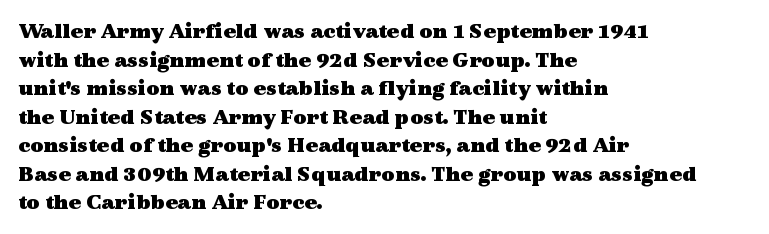
Every character sits straight up, as roman type does. Stroke thickness is high; the sample reads as a true bold. Inter-character spacing is left at the font's built-in metrics. Casual observation: everything's shoved over to the left. The specimen omits any rule beneath the text block's lines.
